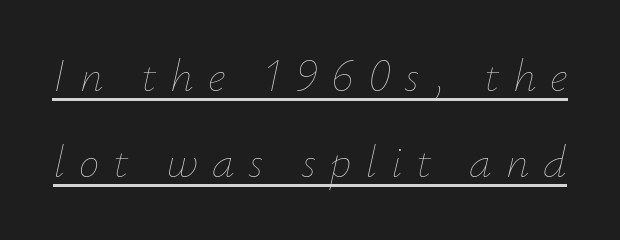
{"italic": "yes", "lean": "right", "slant_degrees": 12, "bold": "no", "weight": "thin", "width": "normal", "stroke_contrast": "low", "x_height": "small", "monospaced": "no", "underline": "yes", "line_spacing_ratio": 1.86, "letter_spacing": "wide", "letter_spacing_em": 0.3, "glyph_px": 46}
